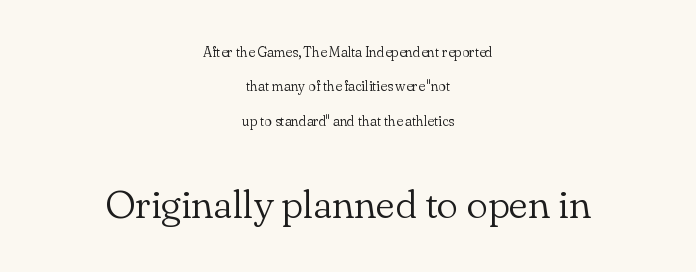
Tracking here is standard; glyphs follow each other at the usual distance. A quiet, ordinary-to-light weight characterises the typeface. The rag falls on both sides of this text block equally. The face used here is seriffed, in the tradition of book romans.
